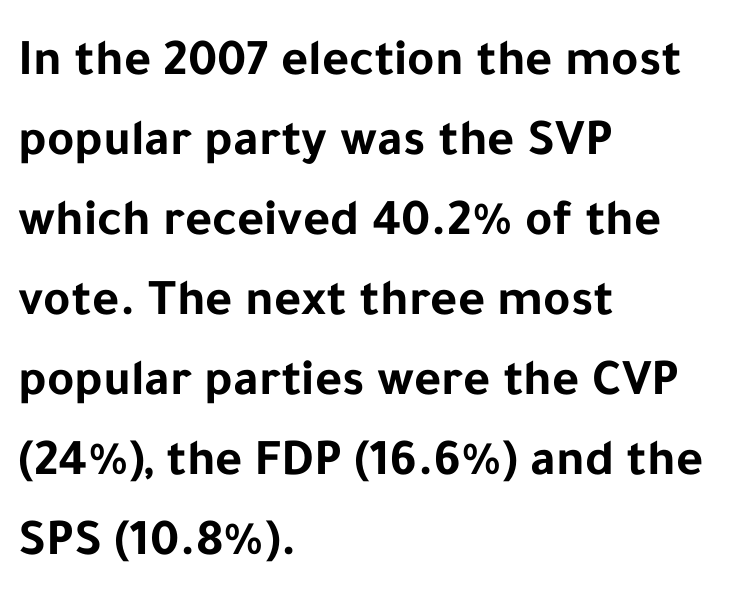
Letter spacing: default. These lines stack with their left ends in a neat column. The font family rendered here belongs to the sans-serif group. Each row of text sits above clean, open space. The letters advance in unequal steps, a hallmark of proportional type. One glance says typical: line gaps are just what's usual.
